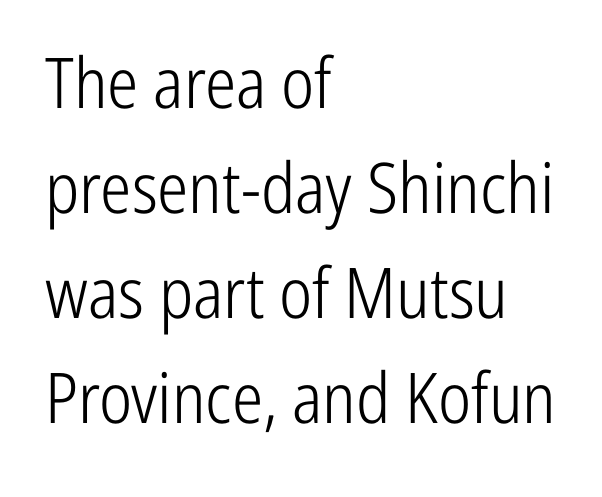
{"serif": "no", "italic": "no", "bold": "no", "weight": "light", "width": "condensed", "stroke_contrast": "low", "x_height": "medium", "monospaced": "no", "underline": "no", "align": "left", "line_spacing": "normal", "line_spacing_ratio": 1.5, "letter_spacing": "normal", "letter_spacing_em": 0.0, "glyph_px": 70}
